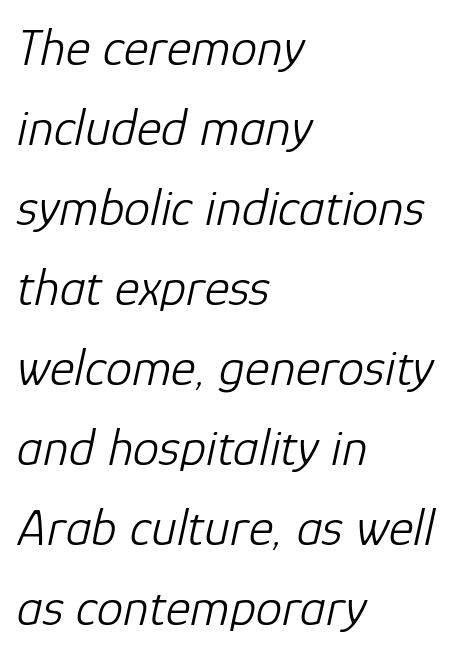
{"italic": "yes", "lean": "right", "slant_degrees": 12, "bold": "no", "weight": "light", "width": "normal", "stroke_contrast": "low", "x_height": "medium", "monospaced": "no", "underline": "no", "align": "left", "line_spacing": "normal", "line_spacing_ratio": 1.51, "letter_spacing": "normal", "letter_spacing_em": 0.0, "glyph_px": 53}
